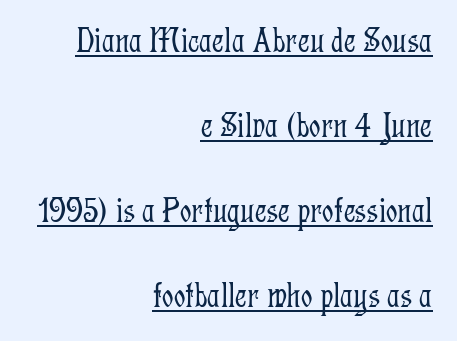
{"serif": "yes", "italic": "no", "bold": "no", "weight": "light", "width": "condensed", "stroke_contrast": "low", "x_height": "medium", "monospaced": "no", "underline": "yes", "align": "right", "line_spacing": "loose", "line_spacing_ratio": 2.36, "letter_spacing": "normal", "letter_spacing_em": 0.0, "glyph_px": 36}
